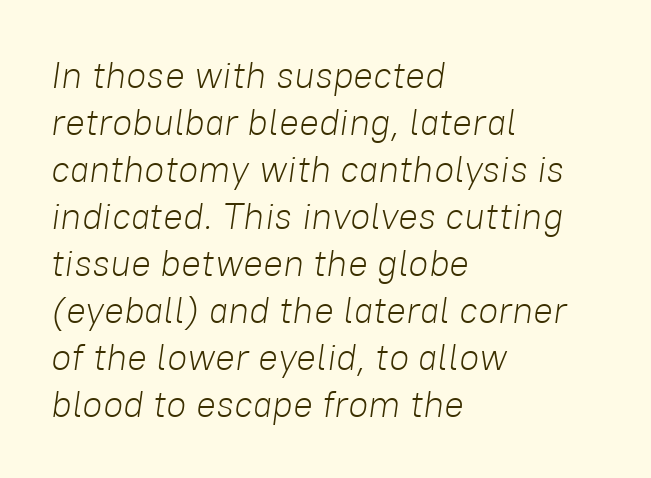
{"italic": "yes", "lean": "right", "slant_degrees": 8, "bold": "no", "weight": "light", "width": "normal", "stroke_contrast": "low", "x_height": "medium", "monospaced": "no", "underline": "no", "align": "left", "line_spacing": "normal", "line_spacing_ratio": 1.27, "letter_spacing": "normal", "letter_spacing_em": 0.0, "glyph_px": 37}
